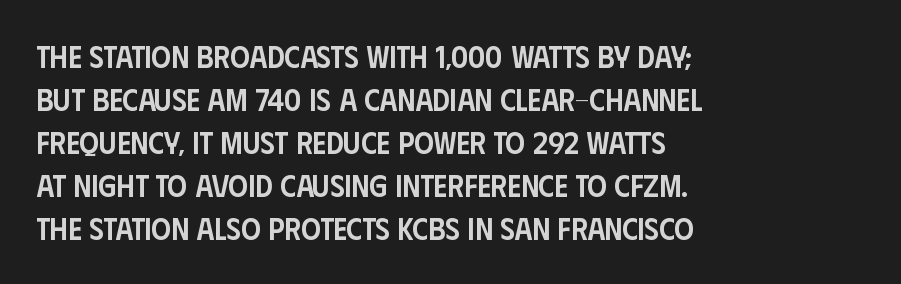
Proportional: the letters do not fall into vertical columns. Rendered with straight, roman letterforms. Type style note: lacks serifs. Nothing unusual about the tracking: characters are spaced as the font intends.
